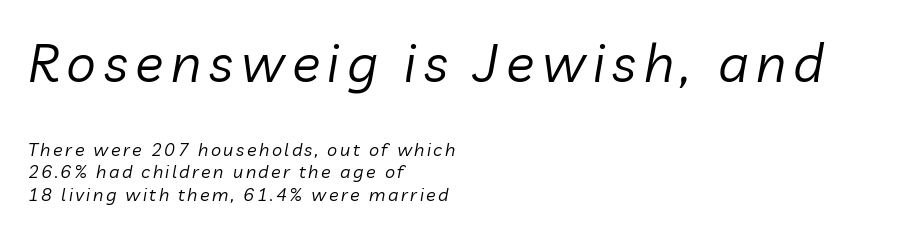
Looks like regular typesetting: each glyph gets only the width it needs. An italicized treatment has been applied to the whole sample. This layout puts the oversized block above and the modest block below. No word sits above an underline. In terms of leading, this rendering sits right in the middle.
